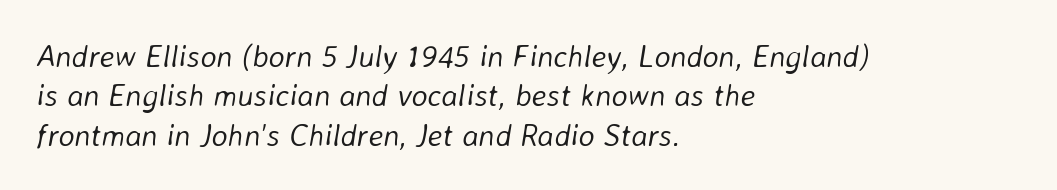
Q: Is the text bold? A: No.
Q: Is the text italic (slanted)? A: Yes, it leans right by about 8 degrees.
Q: Is the text underlined? A: No.
Q: How is the paragraph aligned? A: Left-aligned.
Q: Is the spacing between letters normal or unusually wide? A: Normal.
Q: Is the spacing between lines tight, normal or loose? A: Normal.
Q: Width (condensed, normal, or wide)? A: Normal.
Q: Stroke contrast? A: Low.
Q: x-height? A: Medium.
Q: Monospaced? A: No.
